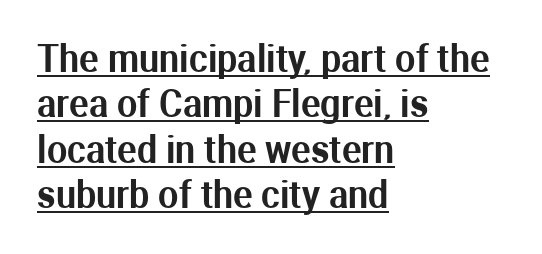
{"serif": "no", "italic": "no", "width": "normal", "stroke_contrast": "medium", "x_height": "medium", "monospaced": "no", "underline": "yes", "align": "left", "line_spacing": "normal", "line_spacing_ratio": 1.26, "letter_spacing": "normal", "letter_spacing_em": 0.0, "glyph_px": 36}
